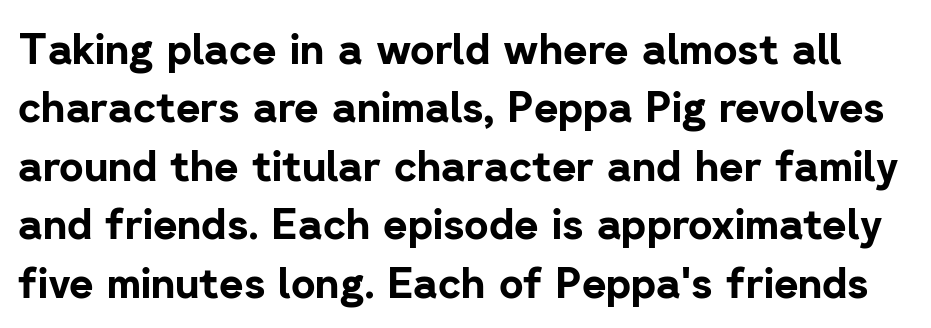
Q: Is the text bold? A: Yes.
Q: Is the text italic (slanted)? A: No, it is upright.
Q: Is the typeface a serif or a sans-serif typeface? A: Sans-serif.
Q: Is the text underlined? A: No.
Q: Is the spacing between letters normal or unusually wide? A: Normal.
Q: Is the spacing between lines tight, normal or loose? A: Normal.
Q: Width (condensed, normal, or wide)? A: Normal.
Q: Stroke contrast? A: Low.
Q: x-height? A: Medium.
Q: Monospaced? A: No.
